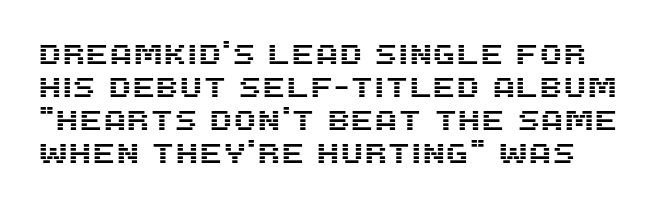
The gaps between neighbouring characters are ordinary and unremarkable. Check under the words: just untouched page. Posture: straight, roman, zero tilt.
